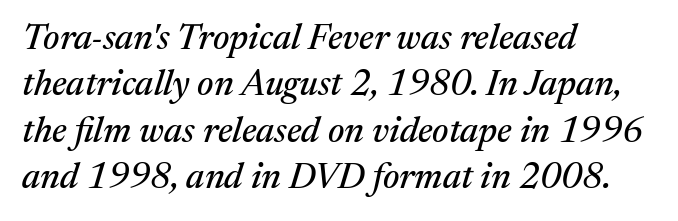
The image shows 36 px serif type, italic (leaning right); set left-aligned, normal line spacing (1.29x), normal letter spacing, not underlined; medium stroke contrast and a medium x-height.
